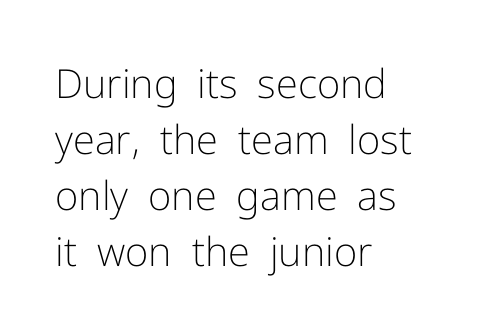
The rag falls on the right side of this text block. Caption: standard tracking, unaltered. Character widths vary here, with narrow letters taking less room than wide ones. A typesetter would mark this as roman, not italic. Is the type heavy? It reads as light-to-regular instead. Students, observe: this is what conventionally led text looks like.
